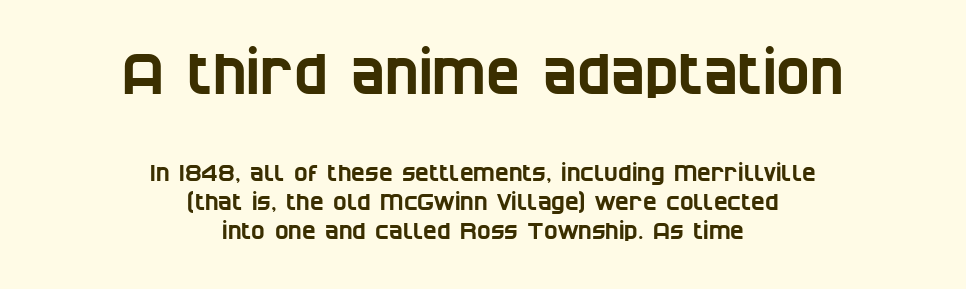
This sample has the flowing, uneven cadence of proportional lettering. The rows are spaced the way most documents space them. The designer went with a sans here, leaving each stem footless. There is no visible air inserted between adjacent glyphs.
